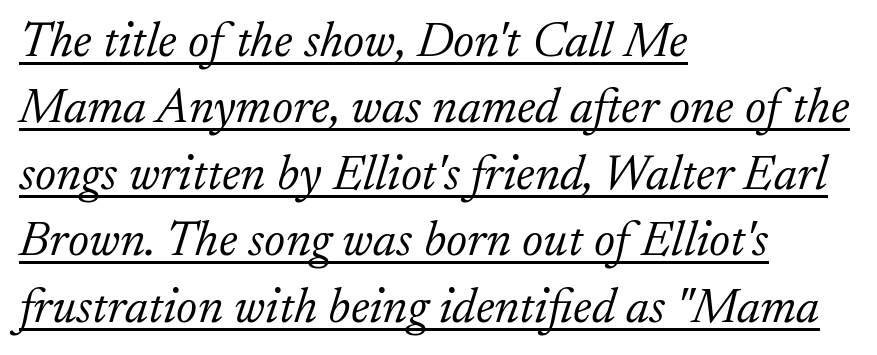
{"serif": "yes", "italic": "yes", "lean": "right", "slant_degrees": 17, "bold": "no", "weight": "light", "width": "normal", "stroke_contrast": "low", "x_height": "small", "monospaced": "no", "underline": "yes", "align": "left", "line_spacing": "normal", "line_spacing_ratio": 1.33, "letter_spacing": "normal", "letter_spacing_em": 0.0, "glyph_px": 50}
